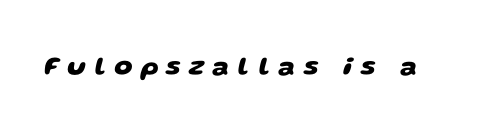
{"bold": "yes", "underline": "no", "letter_spacing": "wide", "letter_spacing_em": 0.31, "glyph_px": 26}
